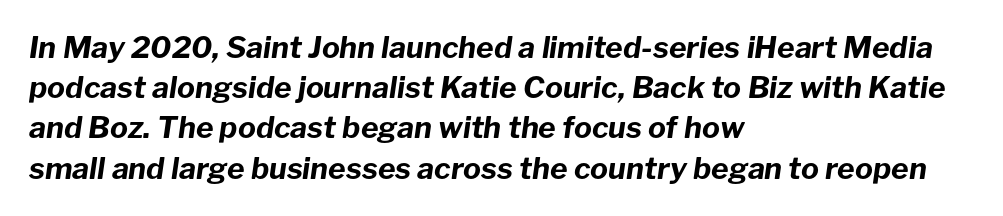
Students, note that the glyphs here touch the page at normal intervals. There's an unmistakable incline to the writing here. Plain, unruled lines of type. The block of text has a typical density, with ordinary space between rows. What weight is shown? A full bold with thick strokes.
